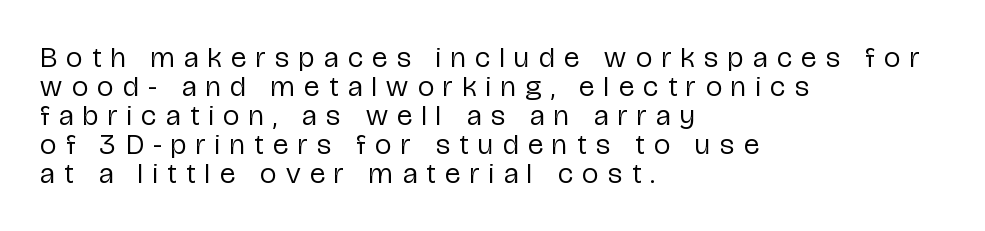
{"serif": "no", "italic": "no", "bold": "no", "weight": "regular", "width": "condensed", "stroke_contrast": "low", "x_height": "medium", "monospaced": "no", "underline": "no", "align": "left", "line_spacing": "tight", "line_spacing_ratio": 1.0, "letter_spacing": "wide", "letter_spacing_em": 0.33, "glyph_px": 29}
